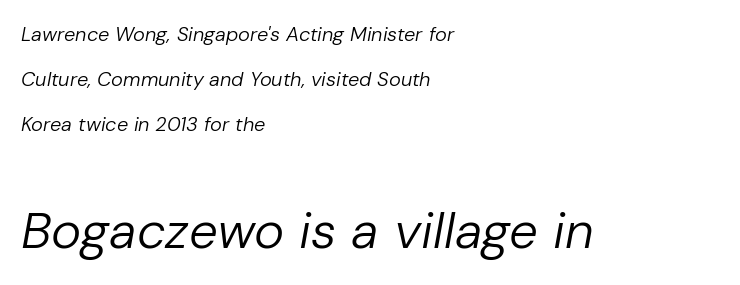
Q: Is the text bold? A: No.
Q: Is the text italic (slanted)? A: Yes, it leans right by about 10 degrees.
Q: Is the text underlined? A: No.
Q: How is the paragraph aligned? A: Left-aligned.
Q: Is the spacing between letters normal or unusually wide? A: Normal.
Q: Is the spacing between lines tight, normal or loose? A: Loose.
Q: Which block of text is set in a larger size, the first (top) or the second (bottom)? A: The second (bottom) one.
Q: Width (condensed, normal, or wide)? A: Normal.
Q: Stroke contrast? A: Low.
Q: x-height? A: Medium.
Q: Monospaced? A: No.
